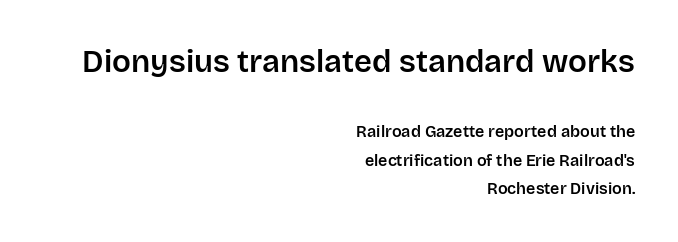
The image shows 31 px sans-serif type, upright; set right-aligned, line spacing 1.76x, normal letter spacing, not underlined; the first (top) block is 1.94x larger; low stroke contrast and a large x-height.
